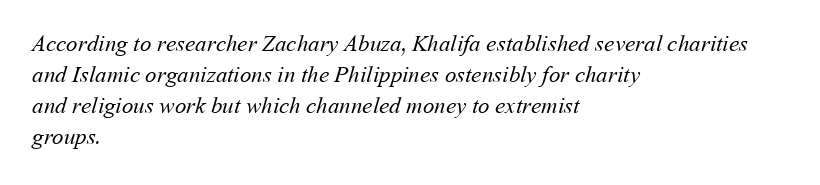
Q: Is the text bold? A: No.
Q: Is the text underlined? A: No.
Q: How is the paragraph aligned? A: Left-aligned.
Q: Is the spacing between letters normal or unusually wide? A: Normal.
Q: Is the spacing between lines tight, normal or loose? A: Normal.
